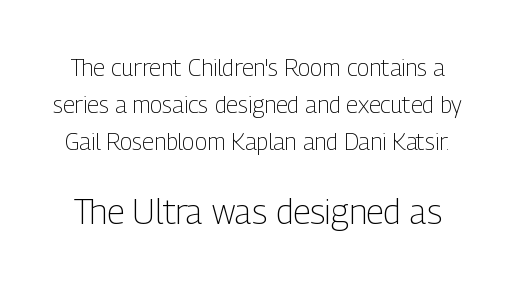
No feet cap the strokes, marking this as sans-serif type. Nobody drew a line under any word here. The letters in the lower block stand taller than those in the block above. These lines are rendered in a variable-pitch font. No heavy texture on the line: the type isn't bold.
